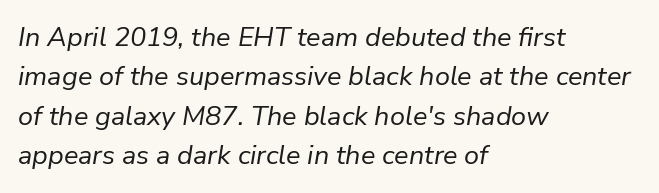
Beneath every word, the page is bare. Reading down the block, your eye returns to a fixed left position each line. The tracking reads as untouched default to a designer's eye. If you drew a line through each stem, it would be angled. Vertical stems look standard width or narrower in stroke. The space between consecutive lines is moderate.
